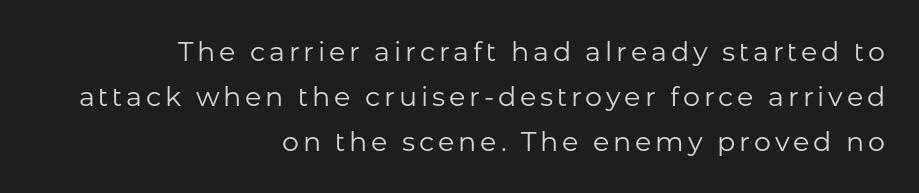
Q: Is the text bold? A: No.
Q: Is the text italic (slanted)? A: No, it is upright.
Q: Is the text underlined? A: No.
Q: How is the paragraph aligned? A: Right-aligned.
Q: Is the spacing between lines tight, normal or loose? A: Normal.
